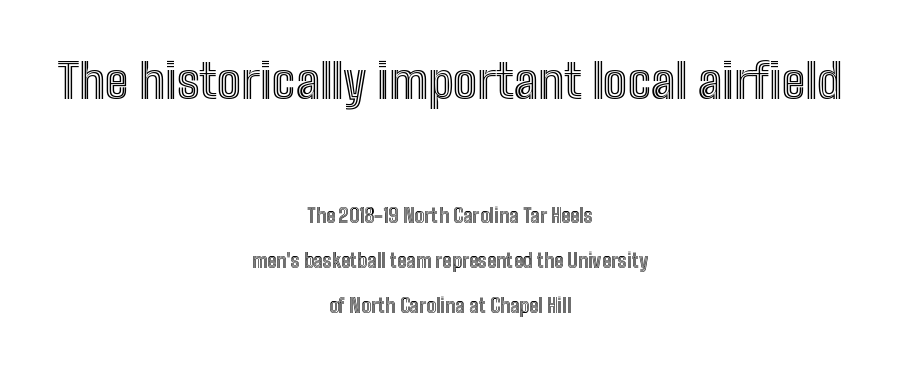
The image shows 48 px condensed type, upright; set centered, loose line spacing (2.38x), normal letter spacing, not underlined; the first (top) block is 2.53x larger; a medium x-height.
